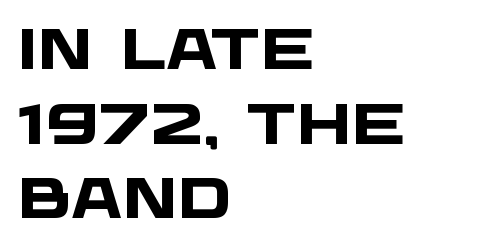
The image shows 57 px heavy, wide sans-serif type; set left-aligned, normal line spacing (1.31x), normal letter spacing, not underlined; low stroke contrast and a large x-height.
